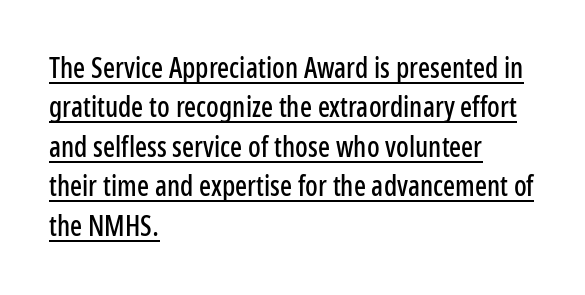
Q: Is the text italic (slanted)? A: No, it is upright.
Q: Is the typeface a serif or a sans-serif typeface? A: Sans-serif.
Q: Is the text underlined? A: Yes.
Q: How is the paragraph aligned? A: Left-aligned.
Q: Is the spacing between letters normal or unusually wide? A: Normal.
Q: Is the spacing between lines tight, normal or loose? A: Normal.
Q: Width (condensed, normal, or wide)? A: Condensed.
Q: Stroke contrast? A: Low.
Q: x-height? A: Medium.
Q: Monospaced? A: No.
